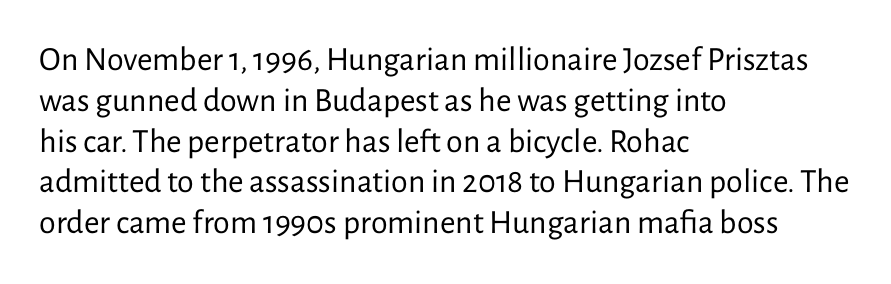
{"serif": "no", "italic": "no", "bold": "no", "weight": "regular", "width": "normal", "stroke_contrast": "low", "x_height": "medium", "monospaced": "no", "underline": "no", "align": "left", "line_spacing_ratio": 1.2, "letter_spacing": "normal", "letter_spacing_em": 0.0, "glyph_px": 34}
